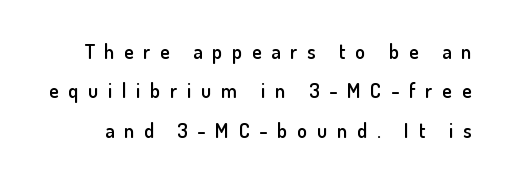
{"italic": "no", "bold": "semi", "underline": "no", "line_spacing": "loose", "line_spacing_ratio": 1.97, "letter_spacing": "wide", "letter_spacing_em": 0.49, "glyph_px": 20}
